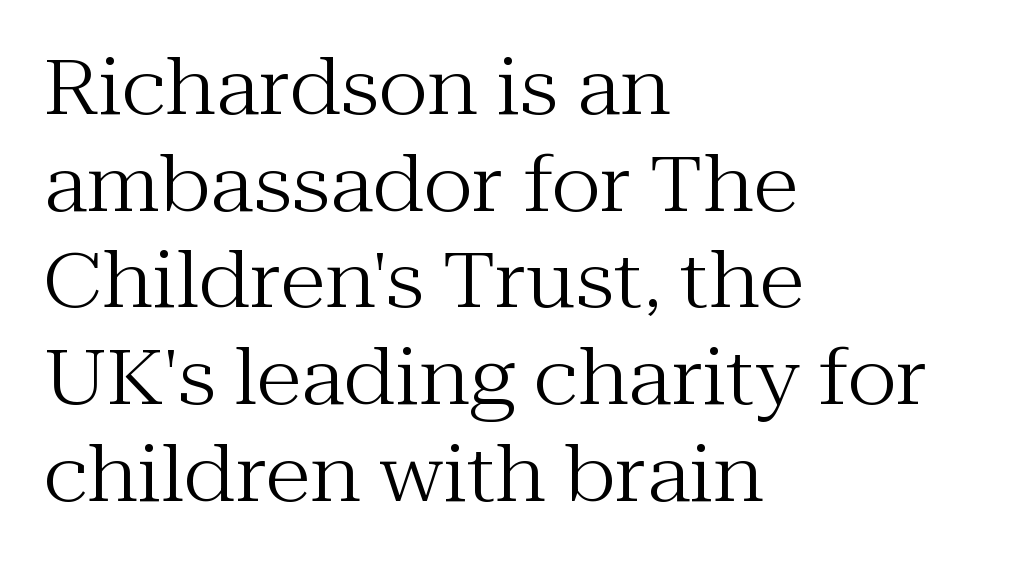
The image shows 75 px regular-weight serif type, upright; set left-aligned, normal line spacing (1.29x), normal letter spacing, not underlined; medium stroke contrast and a medium x-height.
